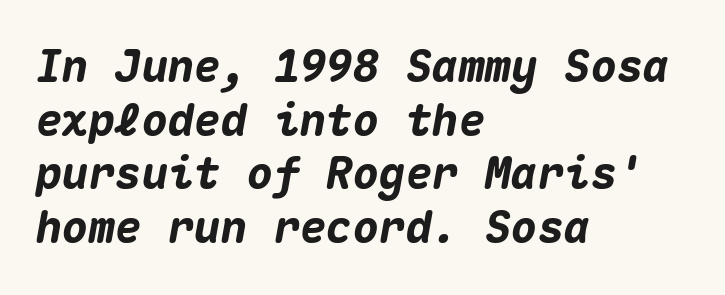
The font's italic variant was chosen for this text. The face used here is monospaced, like something from a code editor. These lines stack with their left ends in a neat column. The face used here is rendered with its standard letterfit.
